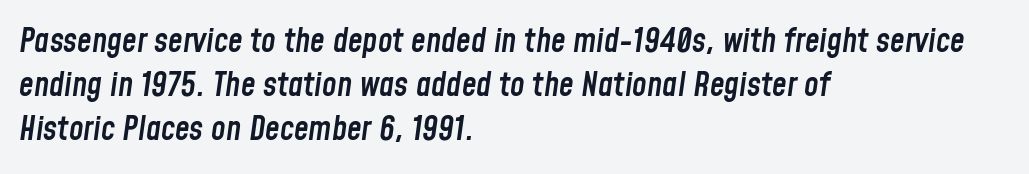
{"italic": "yes", "lean": "right", "slant_degrees": 8, "bold": "semi", "weight": "semibold", "width": "condensed", "stroke_contrast": "low", "x_height": "medium", "monospaced": "no", "underline": "no", "align": "left", "line_spacing": "normal", "line_spacing_ratio": 1.34, "letter_spacing": "normal", "letter_spacing_em": 0.0, "glyph_px": 33}
